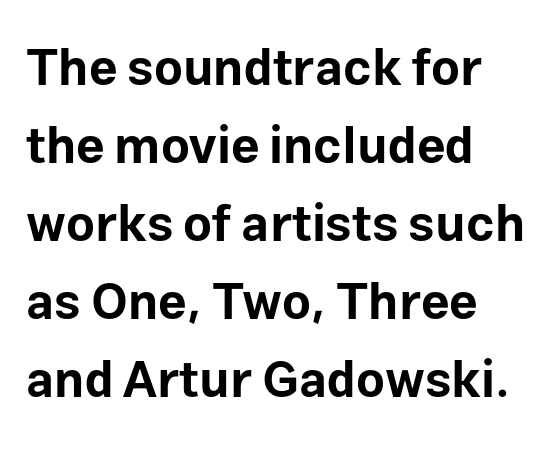
{"serif": "no", "italic": "no", "bold": "yes", "weight": "bold", "width": "normal", "stroke_contrast": "low", "x_height": "medium", "monospaced": "no", "underline": "no", "align": "left", "line_spacing": "normal", "line_spacing_ratio": 1.56, "letter_spacing": "normal", "letter_spacing_em": 0.0, "glyph_px": 50}
